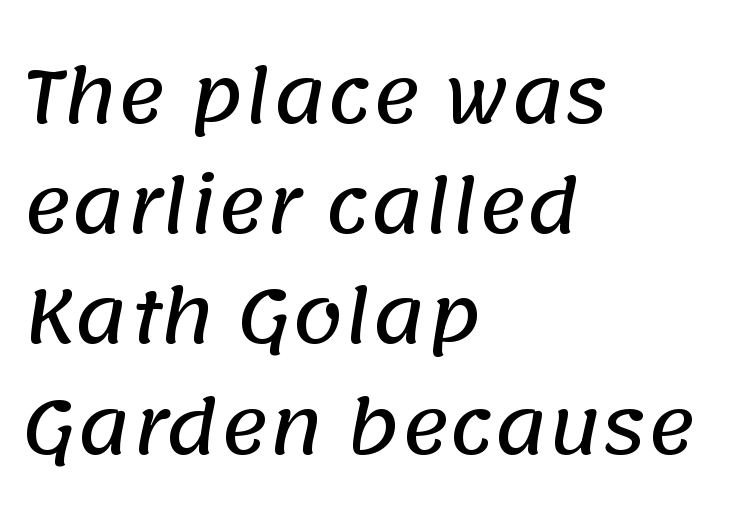
The image shows 73 px sans-serif type; set left-aligned, normal line spacing (1.51x), normal letter spacing, not underlined; low stroke contrast and a large x-height.
